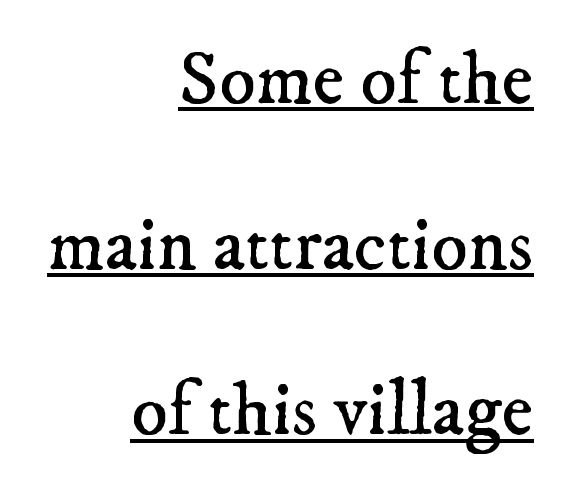
Weight: in the light-to-regular range. Loosely led — the rows are spread out. Does the type have serifs? Yes, each stem ends in a small foot. Caption: multi-line text, flush right, ragged left.
